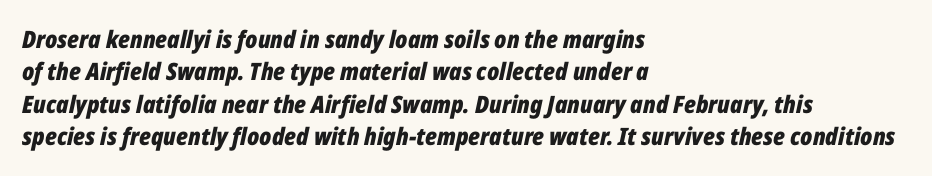
{"italic": "yes", "lean": "right", "slant_degrees": 12, "bold": "yes", "underline": "no", "align": "left", "line_spacing": "normal", "line_spacing_ratio": 1.35, "letter_spacing": "normal", "letter_spacing_em": 0.0, "glyph_px": 24}
